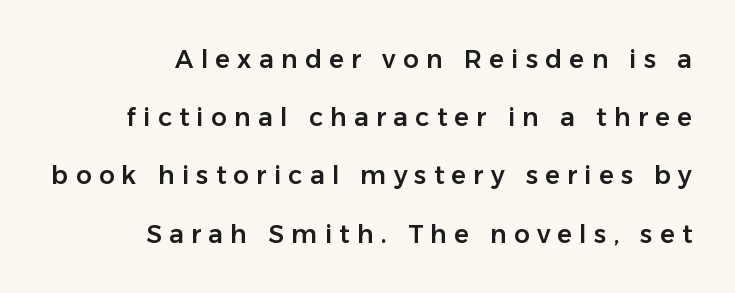
The lines are spread far apart with generous leading. Italic? Not at all — the glyphs are vertical. The face used here is rendered with a markedly widened letterfit. Words float on clear page, feet unadorned. The lines are quadded right.
